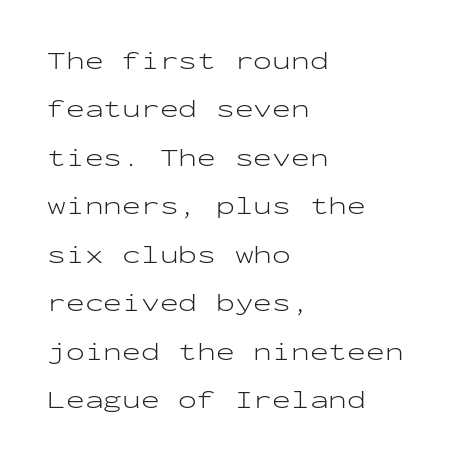
Q: Is the text bold? A: No.
Q: Is the text italic (slanted)? A: No, it is upright.
Q: Is the text underlined? A: No.
Q: How is the paragraph aligned? A: Left-aligned.
Q: Is the spacing between letters normal or unusually wide? A: Normal.
Q: Is the spacing between lines tight, normal or loose? A: Loose.
